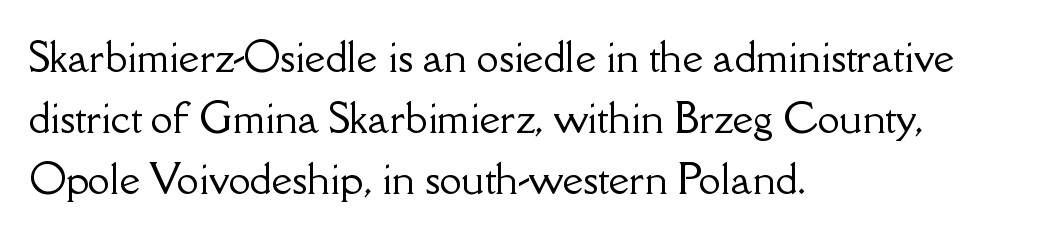
The image shows 40 px serif type, upright; set left-aligned, normal line spacing (1.52x), normal letter spacing, not underlined; low stroke contrast and a small x-height.
